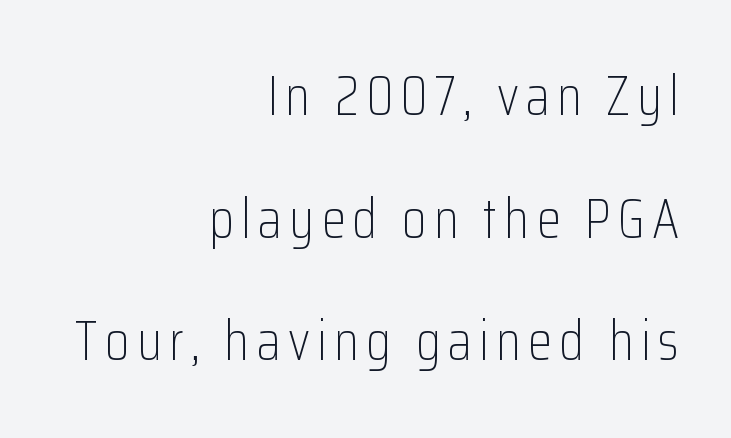
Q: Is the text bold? A: No.
Q: Is the text italic (slanted)? A: No, it is upright.
Q: Is the typeface a serif or a sans-serif typeface? A: Sans-serif.
Q: Is the text underlined? A: No.
Q: How is the paragraph aligned? A: Right-aligned.
Q: Is the spacing between lines tight, normal or loose? A: Loose.
Q: Width (condensed, normal, or wide)? A: Condensed.
Q: Stroke contrast? A: Low.
Q: x-height? A: Medium.
Q: Monospaced? A: No.
